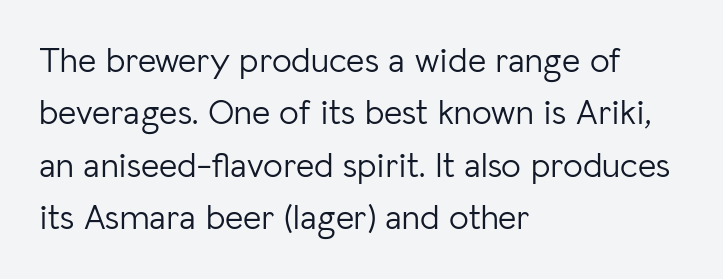
The image shows 35 px light sans-serif type, upright; set left-aligned, normal line spacing (1.5x), normal letter spacing, not underlined; low stroke contrast and a medium x-height.
